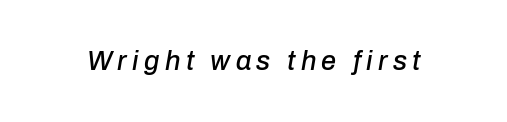
Slant detected: the letters are inclined. How are the letters spaced? Widely, with obvious added tracking. Only glyphs here, with clear space below each row.
